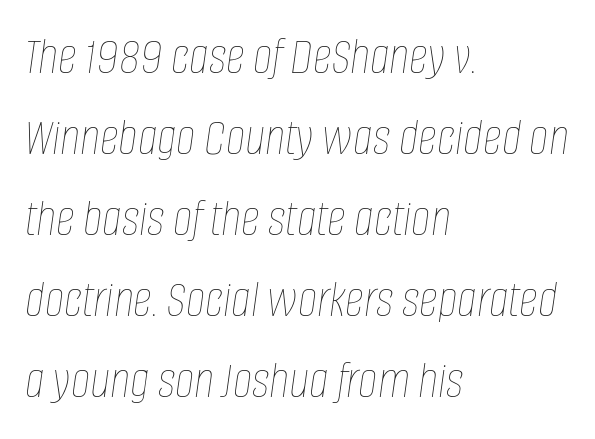
{"italic": "yes", "lean": "right", "slant_degrees": 8, "bold": "no", "weight": "thin", "width": "condensed", "stroke_contrast": "low", "x_height": "large", "monospaced": "no", "underline": "no", "align": "left", "line_spacing": "normal", "line_spacing_ratio": 1.53, "letter_spacing": "normal", "letter_spacing_em": 0.0, "glyph_px": 53}
